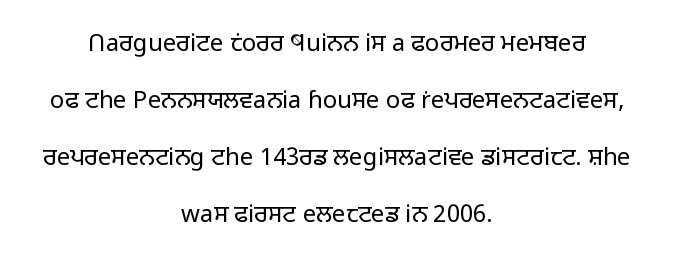
{"italic": "no", "bold": "no", "underline": "no", "align": "center", "line_spacing": "loose", "line_spacing_ratio": 2.38, "letter_spacing": "normal", "letter_spacing_em": 0.0, "glyph_px": 24}
